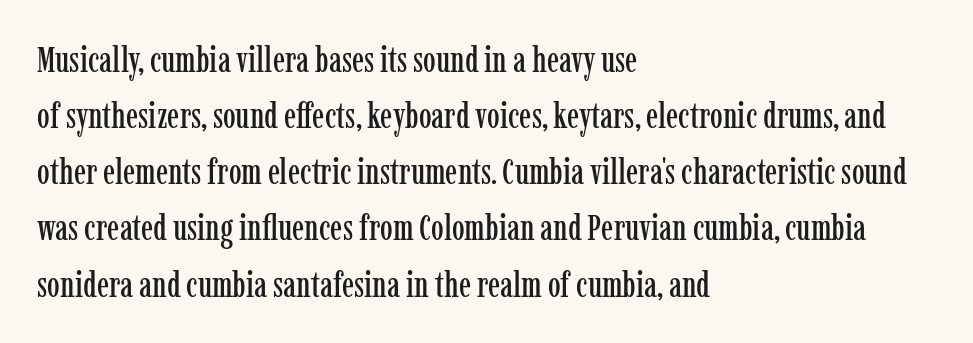
Each row of text sits above clean, open space. The face used here is proportionally spaced, like ordinary book or web type. Alignment: flush left. The letters sit at their default tracking, neither squeezed nor spread. Posture: upright roman. Is this a sans? No — the strokes have serifs.
